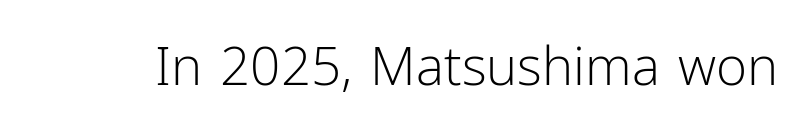
Varying glyph widths throughout — classic text-font behaviour. This sample uses a sans-serif face. Heaviness? Minimal to ordinary, like unemphasized prose. The foot of each line stays bare and open. The gaps between neighbouring characters are ordinary and unremarkable.
